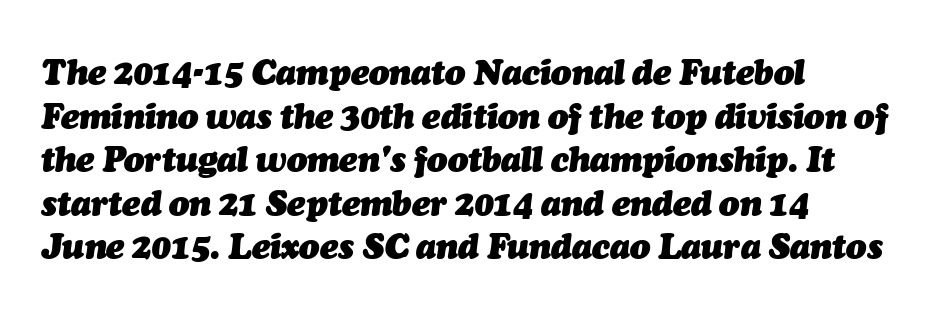
Q: Is the text bold? A: Yes.
Q: Is the text italic (slanted)? A: Yes, it leans right by about 7 degrees.
Q: Is the text underlined? A: No.
Q: How is the paragraph aligned? A: Left-aligned.
Q: Is the spacing between letters normal or unusually wide? A: Normal.
Q: Is the spacing between lines tight, normal or loose? A: Normal.
Q: Width (condensed, normal, or wide)? A: Normal.
Q: Stroke contrast? A: Medium.
Q: x-height? A: Medium.
Q: Monospaced? A: No.
